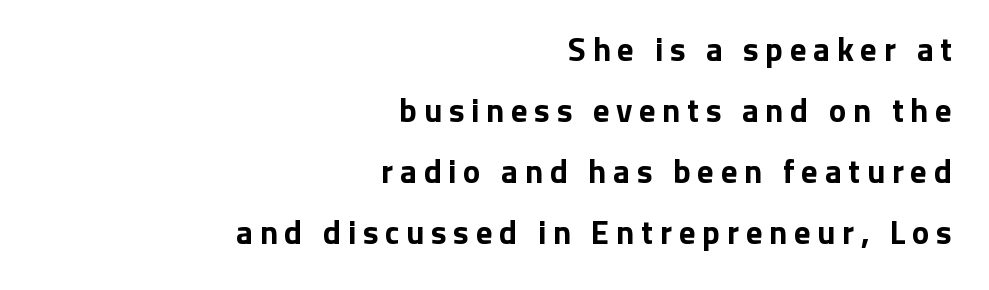
The baseline area is clear. The type is letterspaced generously, with wide tracking. The face used here is proportionally spaced, like ordinary book or web type. The glyphs in this specimen are sans serif.
